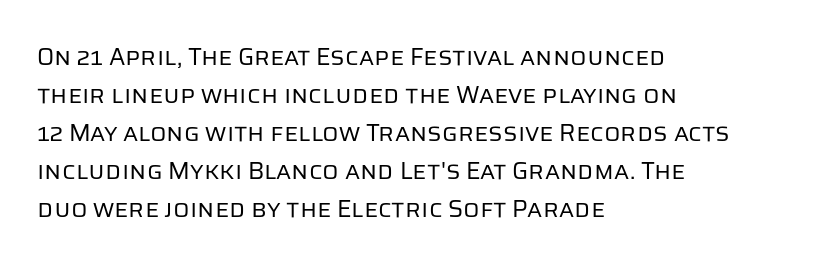
Caption: standard tracking, unaltered. How would I describe the line gaps? Plain and ordinary. Notice how the stems are strictly vertical — no italics here. The typeface has the unassuming heft of standard copy or less. The lines are quadded left.
